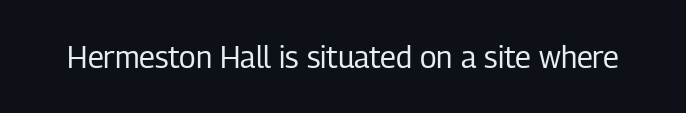
Think of a printed novel: that variable character pitch is what you see here. Are there feet on the stems? There aren't — it's a sans. The passage shown is not underscored anywhere. Ascenders rise straight up at ninety degrees.
